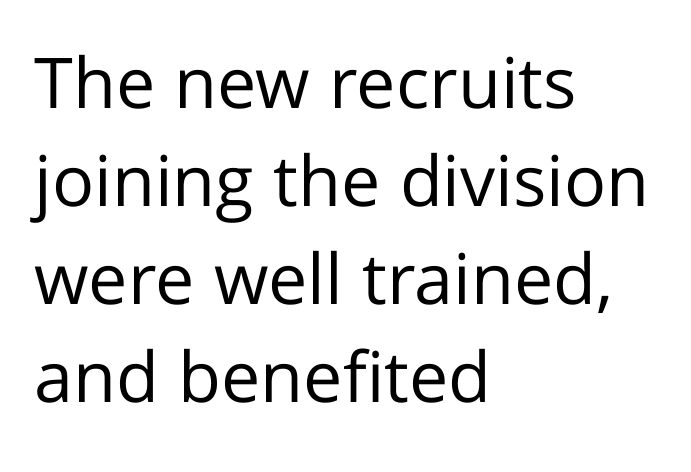
The image shows 70 px regular-weight sans-serif type, upright; set left-aligned, normal line spacing (1.4x), normal letter spacing, not underlined; low stroke contrast and a medium x-height.
